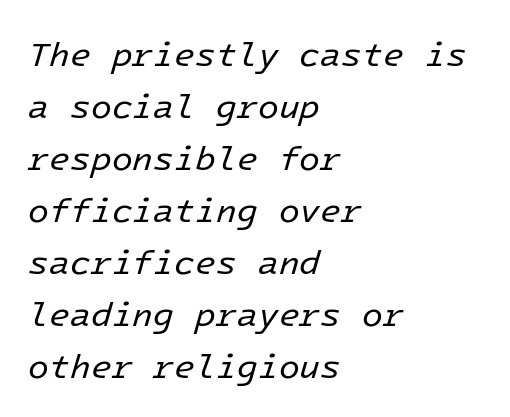
The image shows 34 px regular-weight type, italic (leaning right); set left-aligned, normal line spacing (1.53x), normal letter spacing, not underlined; low stroke contrast and a medium x-height.
